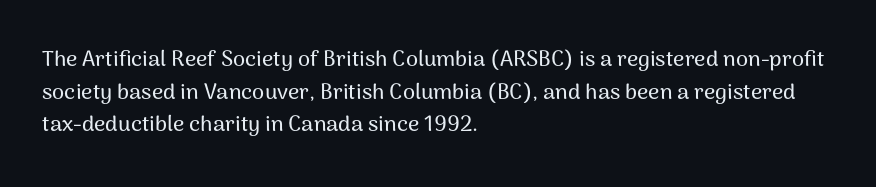
The string is rendered with underlining switched off. Successive baselines arrive at the customary interval. The paragraph shown leans on its left margin. Do the letters lean? They stand straight. The passage shown has conventional tracking throughout.
